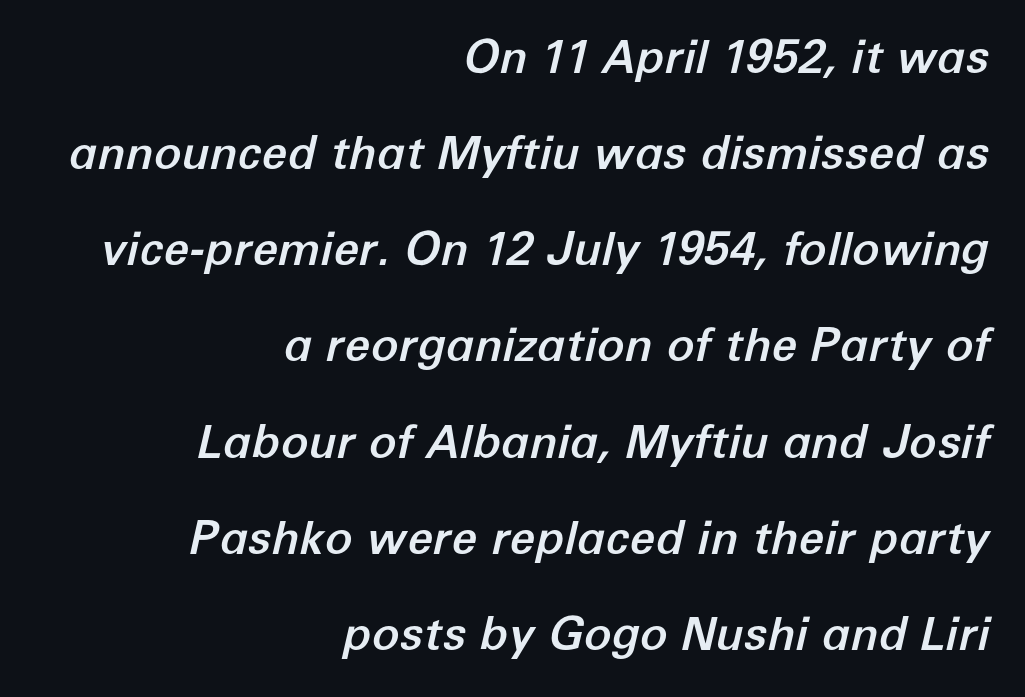
Q: Is the text italic (slanted)? A: Yes, it leans right by about 12 degrees.
Q: Is the text underlined? A: No.
Q: How is the paragraph aligned? A: Right-aligned.
Q: Is the spacing between letters normal or unusually wide? A: Normal.
Q: Is the spacing between lines tight, normal or loose? A: Loose.
Q: Width (condensed, normal, or wide)? A: Normal.
Q: Stroke contrast? A: Low.
Q: x-height? A: Medium.
Q: Monospaced? A: No.
